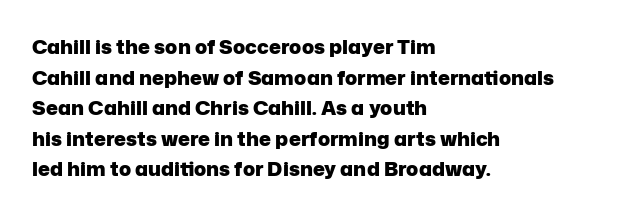
The image shows 20 px bold type, upright; set left-aligned, normal line spacing (1.53x), normal letter spacing, not underlined.
